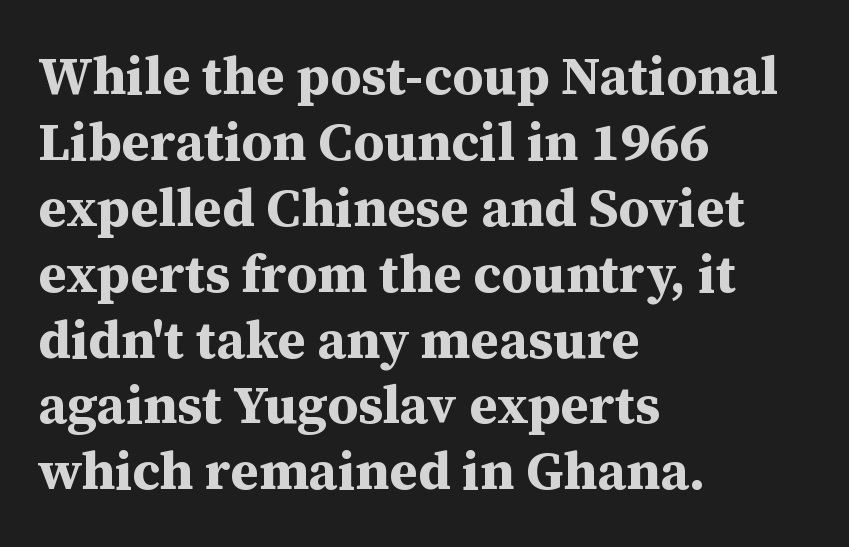
The image shows 54 px bold serif type, upright; set left-aligned, line spacing 1.22x, normal letter spacing, not underlined; medium stroke contrast and a medium x-height.
